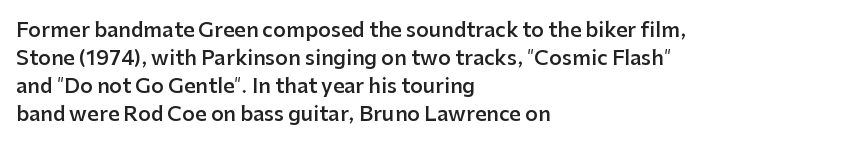
Designer's note — italics off, roman on. How are the letters spaced? Ordinarily, with no added tracking. Heft: intermediate — a semibold. Horizontal bands of white between lines are of average thickness. The typesetter chose a ragged-right arrangement here. Beneath every word, the page is bare.
